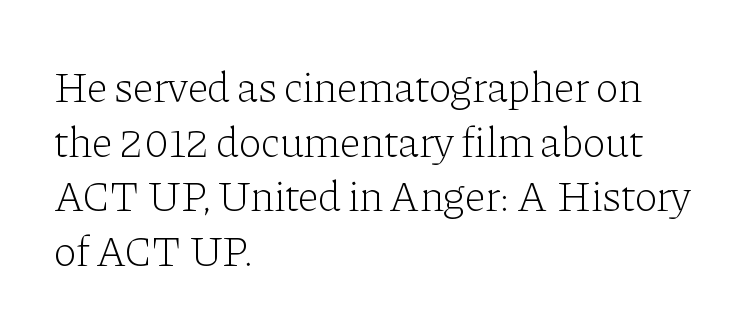
The image shows 43 px light serif type, upright; set left-aligned, normal line spacing (1.27x), normal letter spacing, not underlined; low stroke contrast and a medium x-height.
